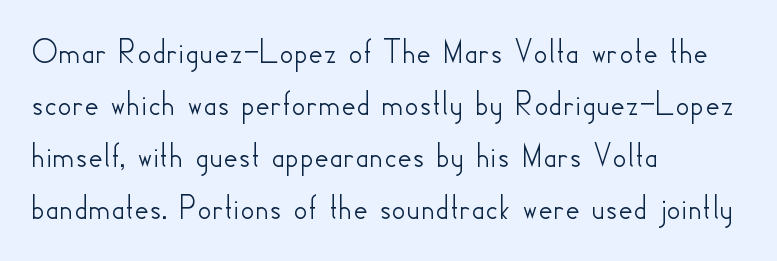
Q: Is the text italic (slanted)? A: No, it is upright.
Q: Is the typeface a serif or a sans-serif typeface? A: Sans-serif.
Q: Is the text underlined? A: No.
Q: How is the paragraph aligned? A: Left-aligned.
Q: Is the spacing between letters normal or unusually wide? A: Normal.
Q: Is the spacing between lines tight, normal or loose? A: Normal.
Q: Width (condensed, normal, or wide)? A: Normal.
Q: Stroke contrast? A: Low.
Q: x-height? A: Small.
Q: Monospaced? A: No.
